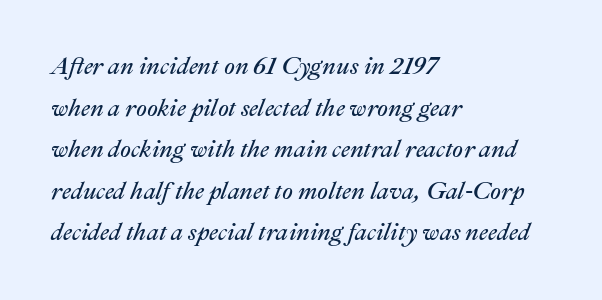
The image shows 24 px text type, italic (leaning right); set left-aligned, line spacing 1.73x, normal letter spacing, not underlined.
